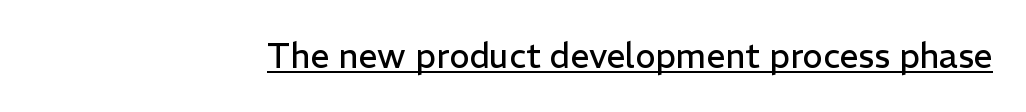
{"serif": "no", "italic": "no", "bold": "no", "weight": "regular", "width": "normal", "stroke_contrast": "low", "x_height": "medium", "monospaced": "no", "underline": "yes", "letter_spacing": "normal", "letter_spacing_em": 0.0, "glyph_px": 34}
